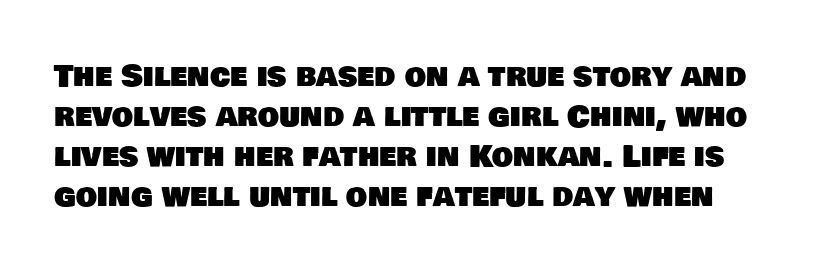
{"serif": "no", "width": "normal", "stroke_contrast": "low", "x_height": "large", "monospaced": "no", "underline": "no", "line_spacing": "normal", "line_spacing_ratio": 1.33, "letter_spacing": "normal", "letter_spacing_em": 0.0, "glyph_px": 30}
